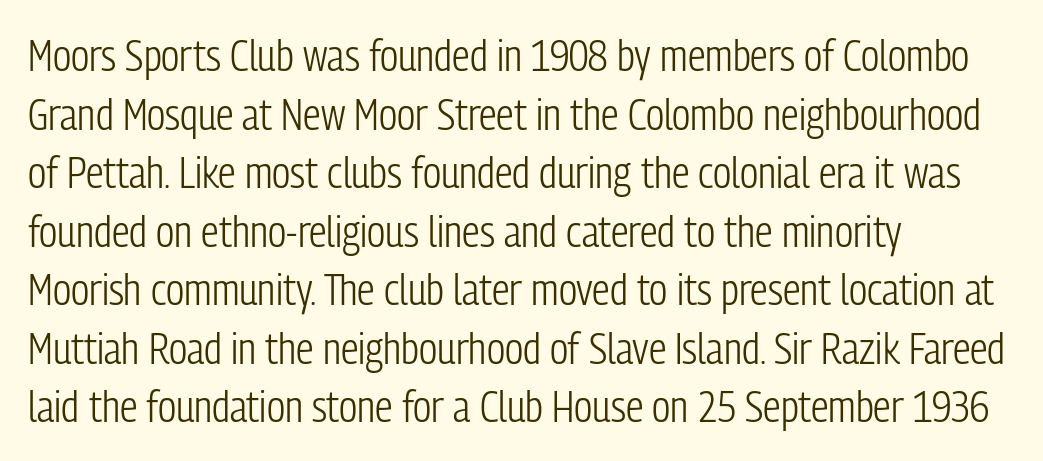
Heaviness? Minimal to ordinary, like unemphasized prose. In terms of letterspacing, this is plain default setting. The rendering anchors every line to the left-hand side. Check the space under the baseline: it is left empty.
